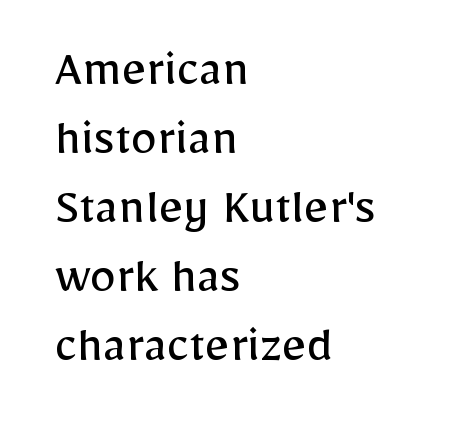
The block of text has a typical density, with ordinary space between rows. In terms of posture, this sample is upright. Caption: multi-line text, flush left, ragged right. Are there feet on the stems? There aren't — it's a sans. The zone under the glyphs is completely vacant. Stems here are at most as thick as an everyday book face.
